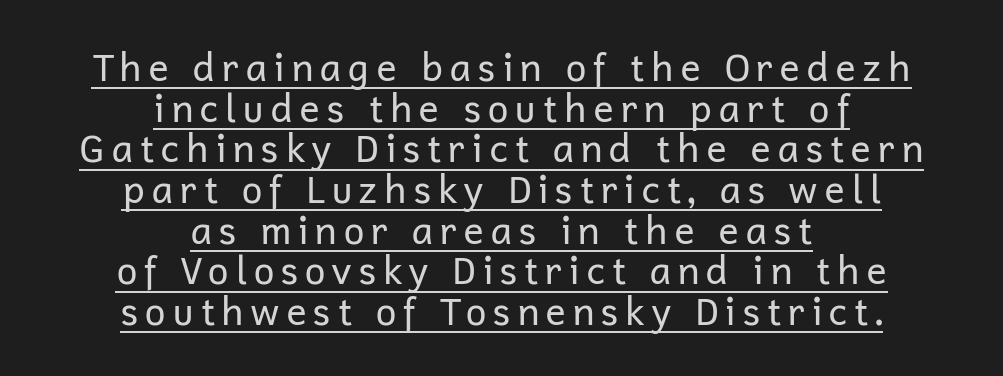
Students, observe: this is what under-led, compact text looks like. Style check: upright. These lines are centered, leaving both edges ragged. Is there an underline? Yes — a line sits under the letters.
